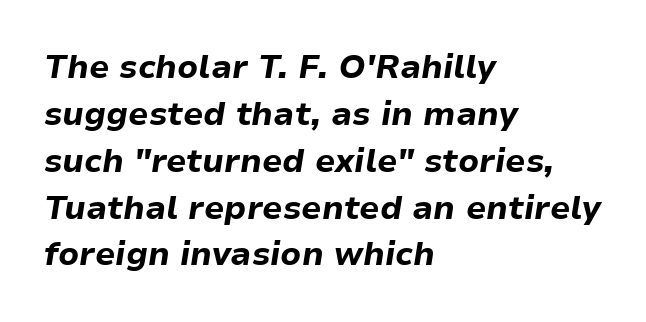
{"italic": "yes", "lean": "right", "slant_degrees": 9, "bold": "yes", "weight": "bold", "width": "normal", "stroke_contrast": "low", "x_height": "medium", "monospaced": "no", "underline": "no", "align": "left", "line_spacing": "normal", "line_spacing_ratio": 1.42, "letter_spacing": "normal", "letter_spacing_em": 0.0, "glyph_px": 33}
